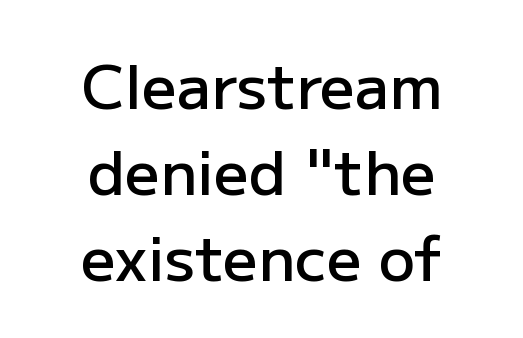
Inter-character spacing is left at the font's built-in metrics. The text block is weighted toward neither margin, spreading evenly from the middle. The typeface chosen for these lines omits serifs. Line spacing here is normal. The specimen omits any rule beneath the text block's lines. Stems and bowls a touch heavier than normal — semibold.
